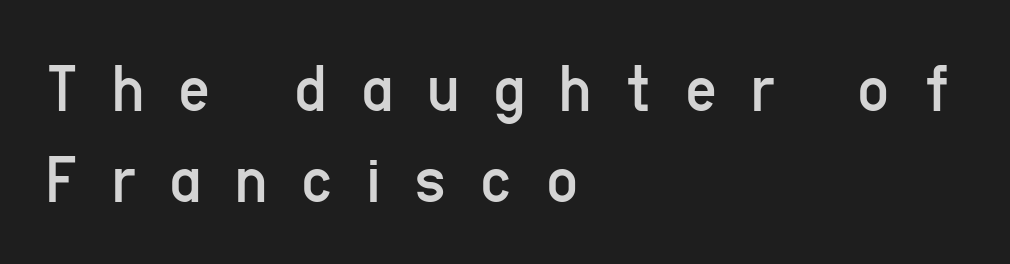
Do the characters align in a grid? No, the font is proportional. The passage is arranged the way most books set body copy — flush left. When letters stand straight like this, we call the style roman or upright. The typeface has the unassuming heft of standard copy or less.
